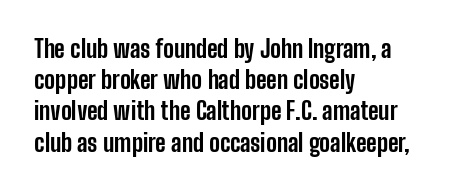
{"italic": "no", "bold": "yes", "underline": "no", "align": "left", "line_spacing": "normal", "line_spacing_ratio": 1.3, "letter_spacing": "normal", "letter_spacing_em": 0.0, "glyph_px": 24}
